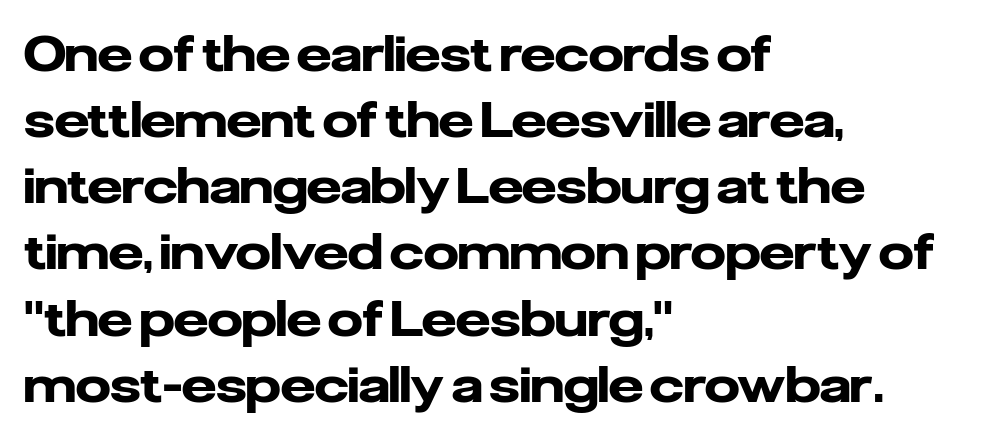
Q: Is the text bold? A: Yes.
Q: Is the text italic (slanted)? A: No, it is upright.
Q: Is the typeface a serif or a sans-serif typeface? A: Sans-serif.
Q: Is the text underlined? A: No.
Q: How is the paragraph aligned? A: Left-aligned.
Q: Is the spacing between letters normal or unusually wide? A: Normal.
Q: Is the spacing between lines tight, normal or loose? A: Normal.
Q: Width (condensed, normal, or wide)? A: Normal.
Q: Stroke contrast? A: Low.
Q: x-height? A: Medium.
Q: Monospaced? A: No.
